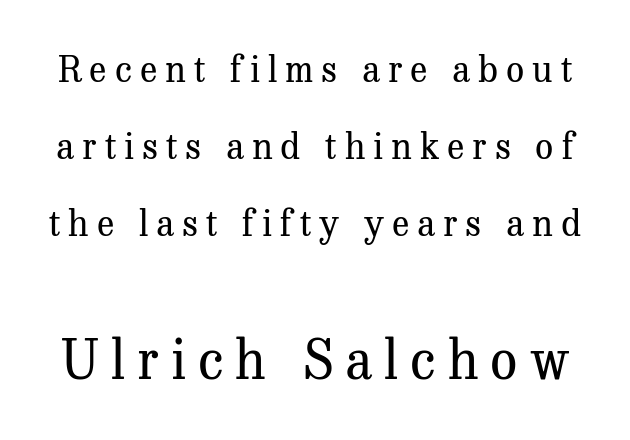
Q: Is the text bold? A: No.
Q: Is the text italic (slanted)? A: No, it is upright.
Q: Is the typeface a serif or a sans-serif typeface? A: Serif.
Q: Is the text underlined? A: No.
Q: Is the spacing between letters normal or unusually wide? A: Unusually wide.
Q: Is the spacing between lines tight, normal or loose? A: Loose.
Q: Which block of text is set in a larger size, the first (top) or the second (bottom)? A: The second (bottom) one.
Q: Width (condensed, normal, or wide)? A: Normal.
Q: Stroke contrast? A: Medium.
Q: x-height? A: Medium.
Q: Monospaced? A: No.
